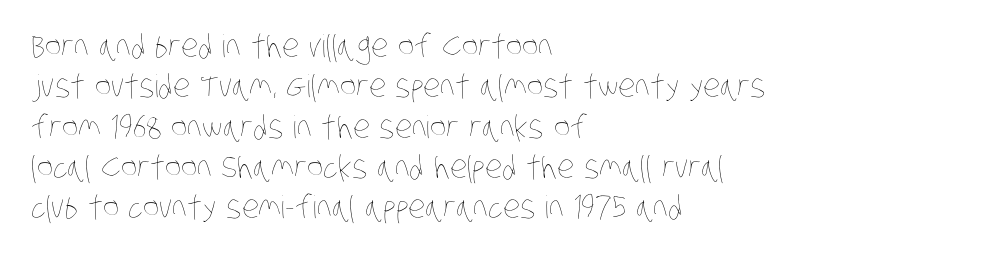
These glyphs show unthickened strokes, regular width or finer. Glance below the letters and you will spot only blank space. You could not count columns in this text — the font is proportionally spaced. Where is the straight margin? On the left. The type is set solid horizontally, with unmodified tracking. These lines sit exactly where default settings would place them.
